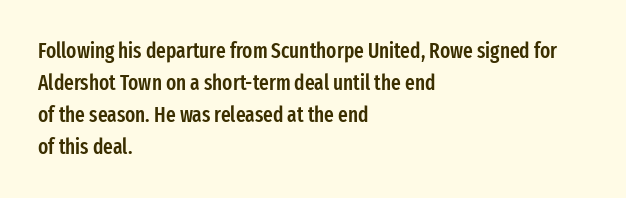
Q: Is the text bold? A: Semi-bold.
Q: Is the text italic (slanted)? A: No, it is upright.
Q: Is the text underlined? A: No.
Q: How is the paragraph aligned? A: Left-aligned.
Q: Is the spacing between letters normal or unusually wide? A: Normal.
Q: Is the spacing between lines tight, normal or loose? A: Normal.
